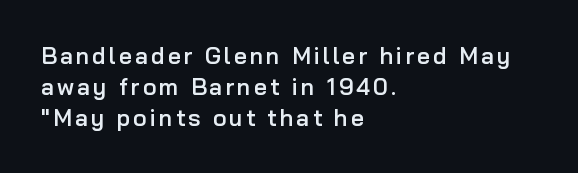
{"italic": "no", "bold": "semi", "underline": "no", "align": "left", "line_spacing": "normal", "line_spacing_ratio": 1.34, "glyph_px": 23}
